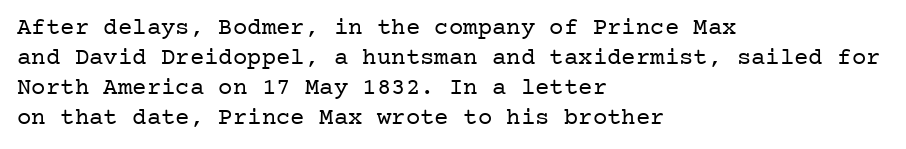
Q: Is the text bold? A: No.
Q: Is the text italic (slanted)? A: No, it is upright.
Q: Is the text underlined? A: No.
Q: How is the paragraph aligned? A: Left-aligned.
Q: Is the spacing between letters normal or unusually wide? A: Normal.
Q: Is the spacing between lines tight, normal or loose? A: Normal.
